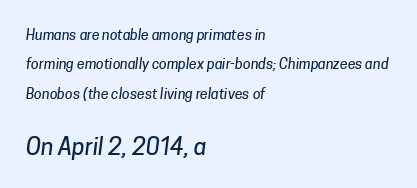
{"underline": "no", "align": "left", "line_spacing": "loose", "line_spacing_ratio": 2.09, "letter_spacing": "normal", "letter_spacing_em": 0.0, "larger_block": "second", "size_ratio": 1.64, "glyph_px": 23}
